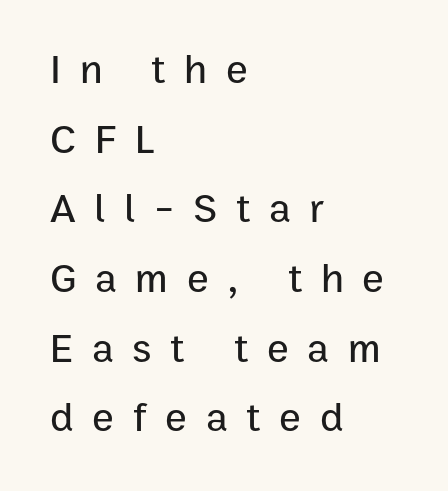
Horizontally, the lines are justified to the leading edge only. The font's upright variant was chosen for this text. The face used here is proportionally spaced, like ordinary book or web type. Honestly, there is no underline to notice here at all.
